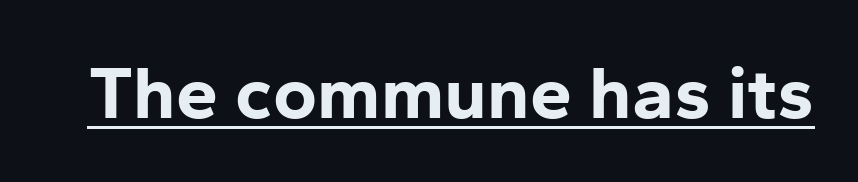
{"serif": "no", "italic": "no", "bold": "yes", "weight": "bold", "width": "normal", "stroke_contrast": "low", "x_height": "medium", "monospaced": "no", "underline": "yes", "letter_spacing": "normal", "letter_spacing_em": 0.0, "glyph_px": 75}
